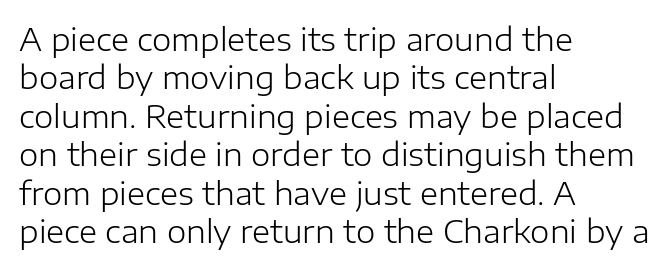
{"serif": "no", "italic": "no", "bold": "no", "weight": "light", "width": "normal", "stroke_contrast": "low", "x_height": "medium", "monospaced": "no", "underline": "no", "align": "left", "line_spacing_ratio": 1.24, "letter_spacing": "normal", "letter_spacing_em": 0.0, "glyph_px": 31}
